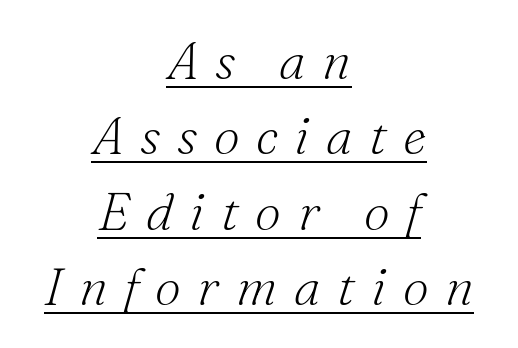
The image shows 52 px light serif type, italic (leaning right); set centered, normal line spacing (1.45x), unusually wide letter spacing (+0.32 em), underlined; medium stroke contrast and a small x-height.
